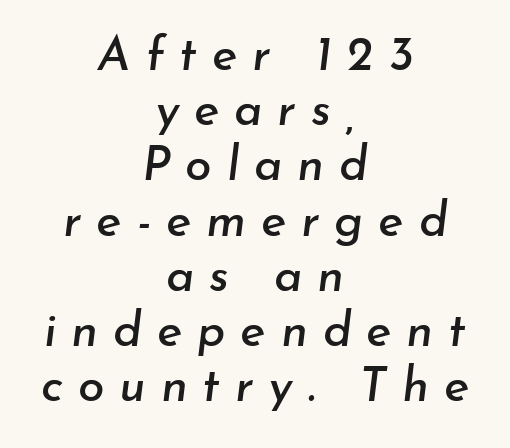
Compared with typical body copy, the letter spacing here is much looser. When letters slant like this, we call the style italic. You could not count columns in this text — the font is proportionally spaced. Compared with typical paragraphs, the rows here are closer together.
